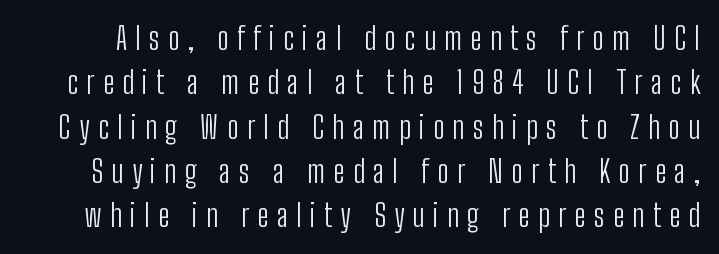
{"serif": "no", "italic": "no", "bold": "no", "weight": "light", "width": "condensed", "stroke_contrast": "low", "x_height": "medium", "monospaced": "no", "underline": "no", "line_spacing": "normal", "line_spacing_ratio": 1.43, "letter_spacing": "wide", "letter_spacing_em": 0.27, "glyph_px": 31}
